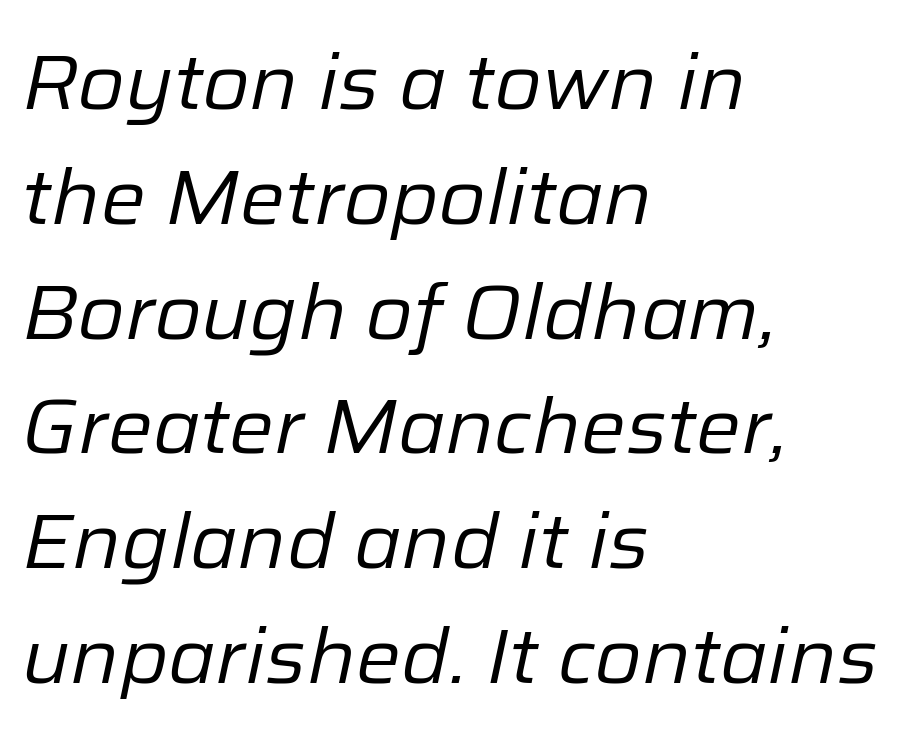
The image shows 76 px regular-weight type, italic (leaning right); set left-aligned, normal line spacing (1.51x), normal letter spacing, not underlined; low stroke contrast and a medium x-height.
